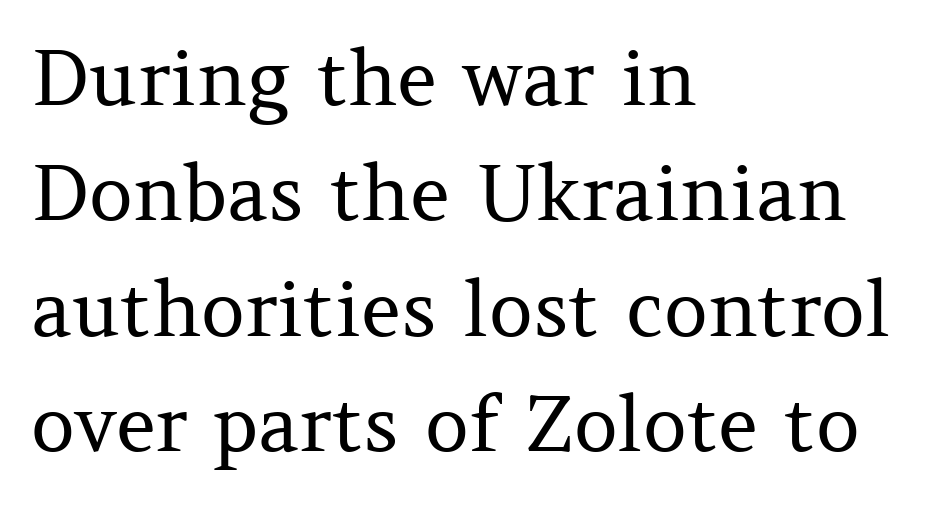
Q: Is the text bold? A: No.
Q: Is the text italic (slanted)? A: No, it is upright.
Q: Is the typeface a serif or a sans-serif typeface? A: Serif.
Q: Is the text underlined? A: No.
Q: How is the paragraph aligned? A: Left-aligned.
Q: Is the spacing between letters normal or unusually wide? A: Normal.
Q: Is the spacing between lines tight, normal or loose? A: Normal.
Q: Width (condensed, normal, or wide)? A: Normal.
Q: Stroke contrast? A: Medium.
Q: x-height? A: Medium.
Q: Monospaced? A: No.
